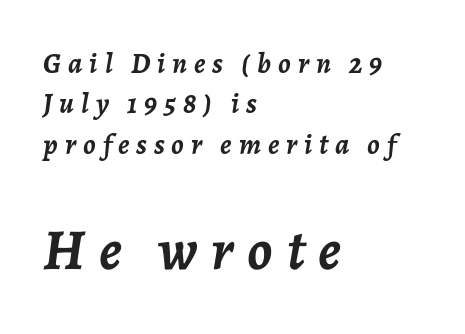
Which chunk is bigger? The second one — the bottom block dwarfs the top. The type is letterspaced generously, with wide tracking. Beneath every word, the page is bare. The face used here is proportionally spaced, like ordinary book or web type. Is the block centered? No — it sits flush against the left margin. What's the leading like? Ordinary, nothing unusual.
